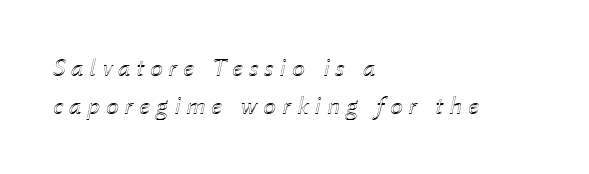
Q: Is the text italic (slanted)? A: Yes, it leans right by about 12 degrees.
Q: Is the text underlined? A: No.
Q: How is the paragraph aligned? A: Left-aligned.
Q: Is the spacing between letters normal or unusually wide? A: Unusually wide.
Q: Is the spacing between lines tight, normal or loose? A: Normal.
